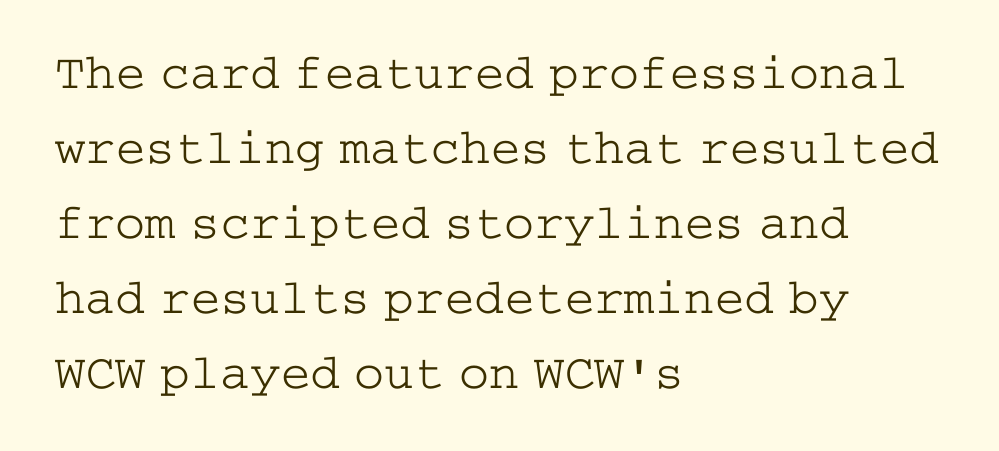
The image shows 50 px light, wide serif type, upright; set left-aligned, normal line spacing (1.5x), normal letter spacing, not underlined; low stroke contrast and a medium x-height.
